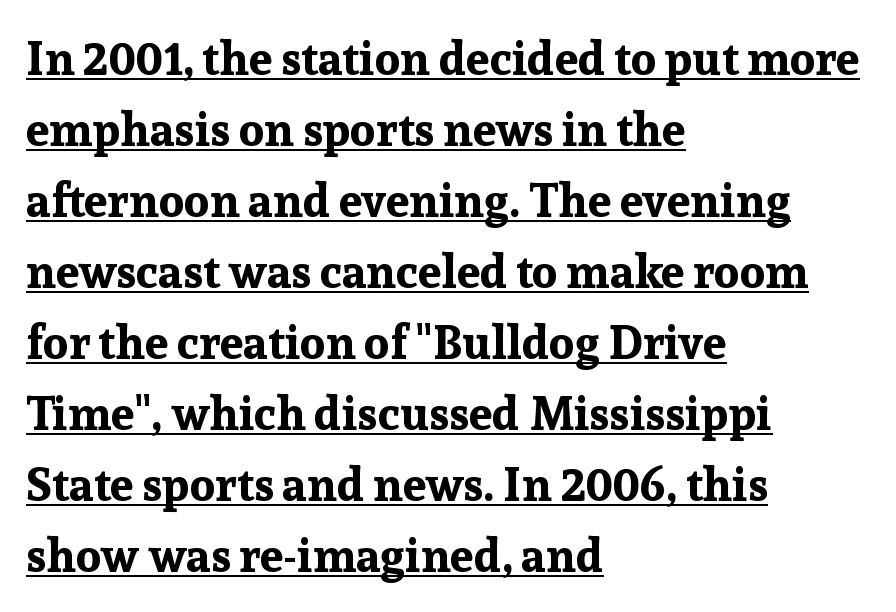
This sample has the flowing, uneven cadence of proportional lettering. If you drew a ruler down the left edge, every line would touch it. Vertical spacing — default. Italic? Not at all — the glyphs are vertical.
